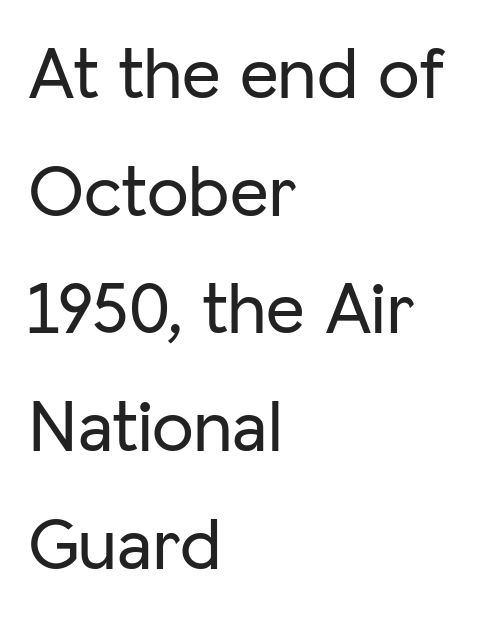
Q: Is the text italic (slanted)? A: No, it is upright.
Q: Is the typeface a serif or a sans-serif typeface? A: Sans-serif.
Q: Is the text underlined? A: No.
Q: How is the paragraph aligned? A: Left-aligned.
Q: Is the spacing between letters normal or unusually wide? A: Normal.
Q: Is the spacing between lines tight, normal or loose? A: Normal.
Q: Width (condensed, normal, or wide)? A: Normal.
Q: Stroke contrast? A: Low.
Q: x-height? A: Medium.
Q: Monospaced? A: No.
